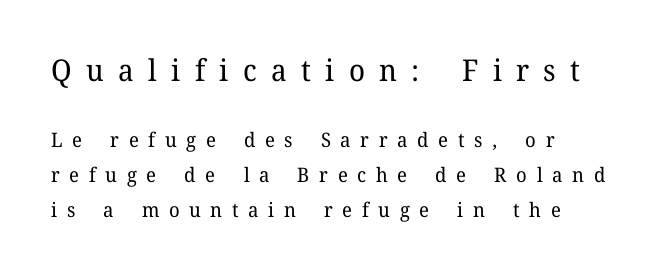
The face looks like a standard text weight, possibly lighter. The more generous point size was reserved for the upper chunk. The rendering inserts visible extra space after every character. This sample has the flowing, uneven cadence of proportional lettering. This sample uses a serif face. The axis of the letterforms is exactly vertical.
